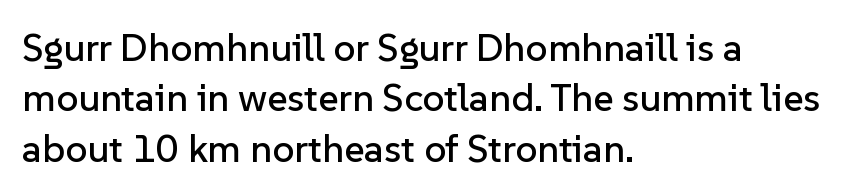
{"serif": "no", "italic": "no", "width": "normal", "stroke_contrast": "low", "x_height": "medium", "monospaced": "no", "underline": "no", "align": "left", "line_spacing": "normal", "line_spacing_ratio": 1.29, "letter_spacing": "normal", "letter_spacing_em": 0.0, "glyph_px": 39}
